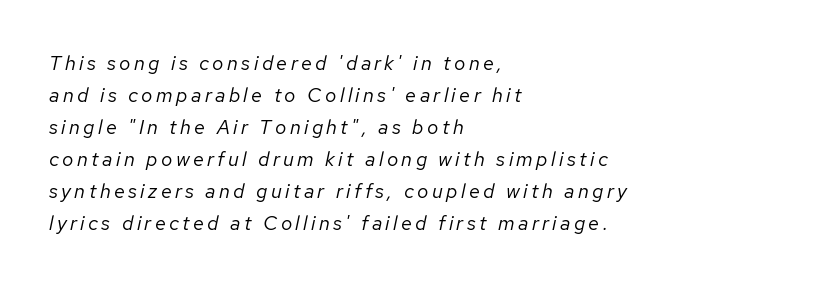
Each row of text sits above clean, open space. The vertical gap from one line to the next is medium. Weight: regular or lighter. Is the block centered? No — it sits flush against the left margin. There's an unmistakable incline to the writing here.
